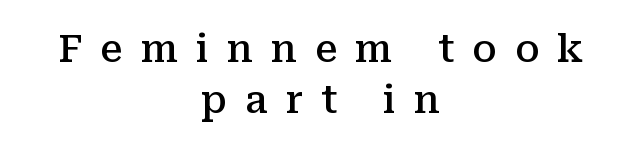
Typeset on center — no edge is straight. The letters advance in unequal steps, a hallmark of proportional type. The typography opts for an upright posture over an oblique one. Moderately thickened strokes mark this as semibold type. Has an underline been added? It has not.
